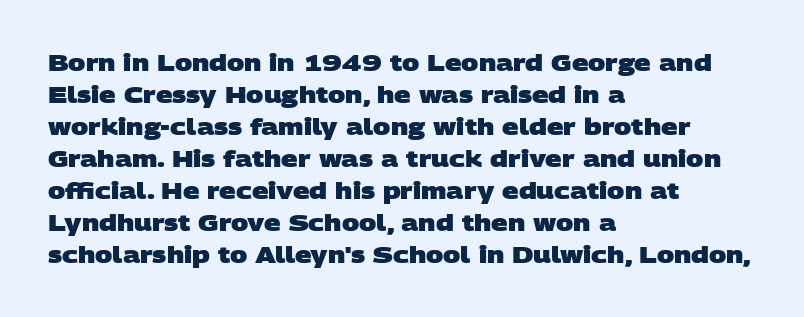
The image shows 23 px bold type; set left-aligned, normal line spacing (1.39x), normal letter spacing, not underlined.
